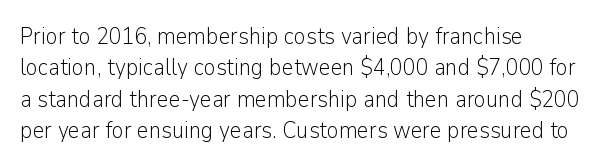
One glance says typical: line gaps are just what's usual. What stands out about the letter spacing? Nothing — it is the standard amount. This reads as an unemphasized weight, regular at the heaviest. The text block is weighted toward the left margin, trailing off unevenly rightward. Descender tails drop into unmarked territory. The specimen reads as upright at a glance.
